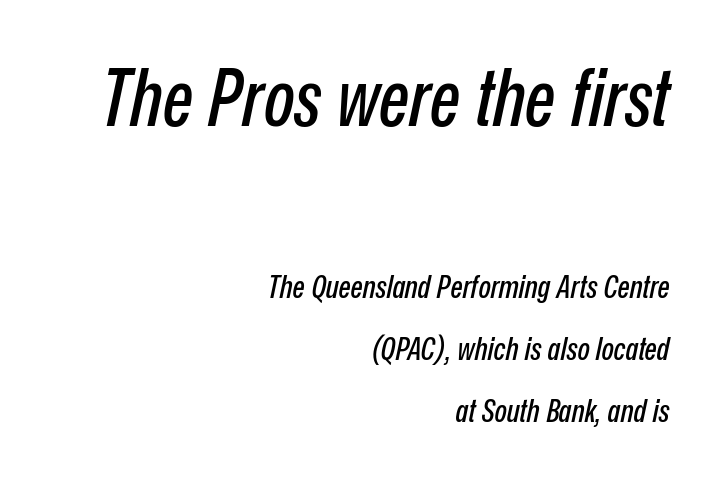
{"italic": "yes", "lean": "right", "slant_degrees": 12, "width": "condensed", "stroke_contrast": "low", "x_height": "medium", "monospaced": "no", "underline": "no", "align": "right", "line_spacing": "loose", "line_spacing_ratio": 1.94, "letter_spacing": "normal", "letter_spacing_em": 0.0, "larger_block": "first", "size_ratio": 2.5, "glyph_px": 80}
